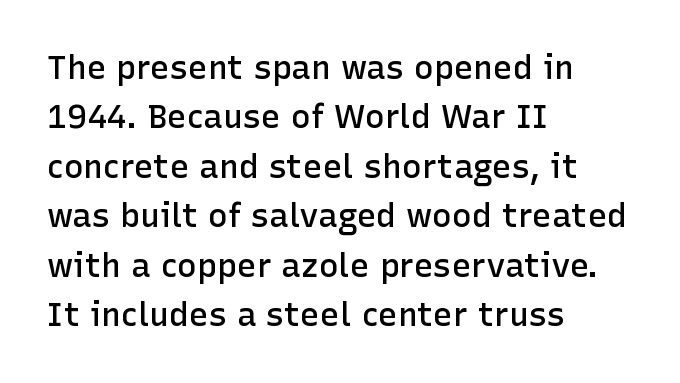
{"serif": "no", "italic": "no", "bold": "semi", "weight": "semibold", "width": "normal", "stroke_contrast": "low", "x_height": "medium", "monospaced": "no", "underline": "no", "align": "left", "line_spacing": "normal", "line_spacing_ratio": 1.5, "letter_spacing": "normal", "letter_spacing_em": 0.0, "glyph_px": 33}
